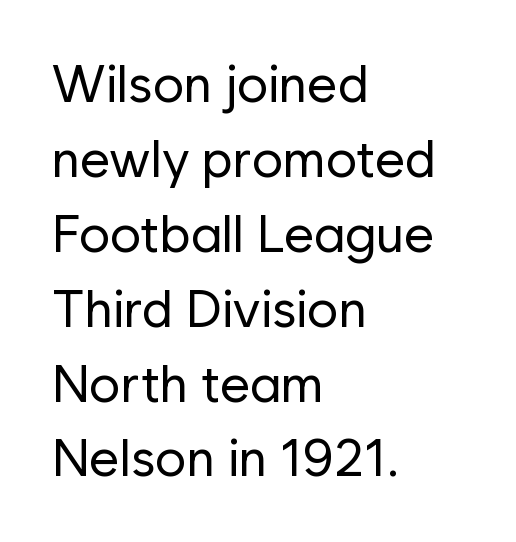
Q: Is the text bold? A: No.
Q: Is the text italic (slanted)? A: No, it is upright.
Q: Is the typeface a serif or a sans-serif typeface? A: Sans-serif.
Q: Is the text underlined? A: No.
Q: How is the paragraph aligned? A: Left-aligned.
Q: Is the spacing between letters normal or unusually wide? A: Normal.
Q: Is the spacing between lines tight, normal or loose? A: Normal.
Q: Width (condensed, normal, or wide)? A: Normal.
Q: Stroke contrast? A: Low.
Q: x-height? A: Medium.
Q: Monospaced? A: No.
